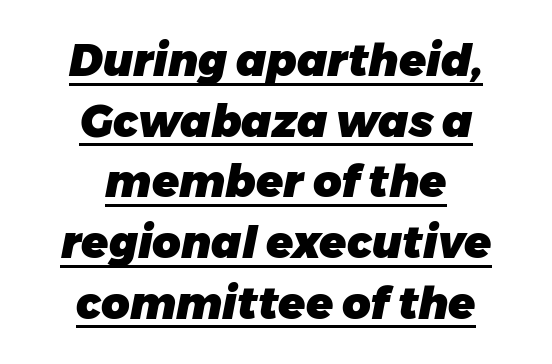
{"italic": "yes", "lean": "right", "slant_degrees": 11, "bold": "yes", "weight": "heavy", "width": "normal", "stroke_contrast": "low", "x_height": "medium", "monospaced": "no", "underline": "yes", "align": "center", "line_spacing": "normal", "line_spacing_ratio": 1.38, "letter_spacing": "normal", "letter_spacing_em": 0.0, "glyph_px": 44}
